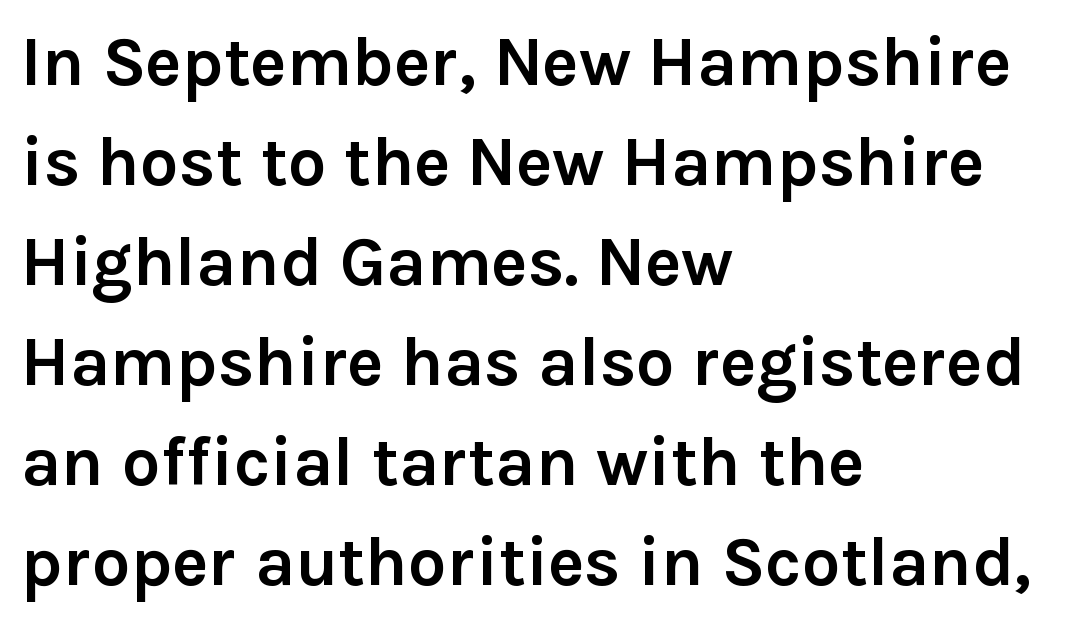
{"serif": "no", "italic": "no", "bold": "yes", "weight": "semibold", "width": "normal", "x_height": "medium", "monospaced": "no", "underline": "no", "align": "left", "line_spacing": "normal", "line_spacing_ratio": 1.45, "letter_spacing": "normal", "letter_spacing_em": 0.0, "glyph_px": 69}
